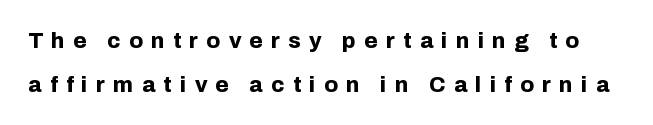
The words here are not underlined. Characters follow at a spacing far wider than the type designer built in. The axis of the letterforms is exactly vertical. If you measured baseline to baseline, you'd find a long distance. These lines carry a lot of weight — the face is fully bold.
